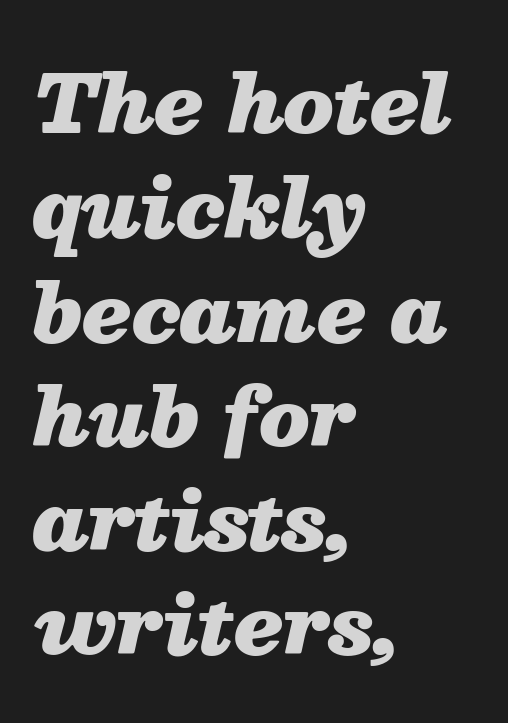
Compared with ordinary roman type, these characters are visibly tilted. The tracking reads as untouched default to a designer's eye. Typeset ragged right — the left edge is the straight one. Anything drawn beneath the words? Only blank space.
